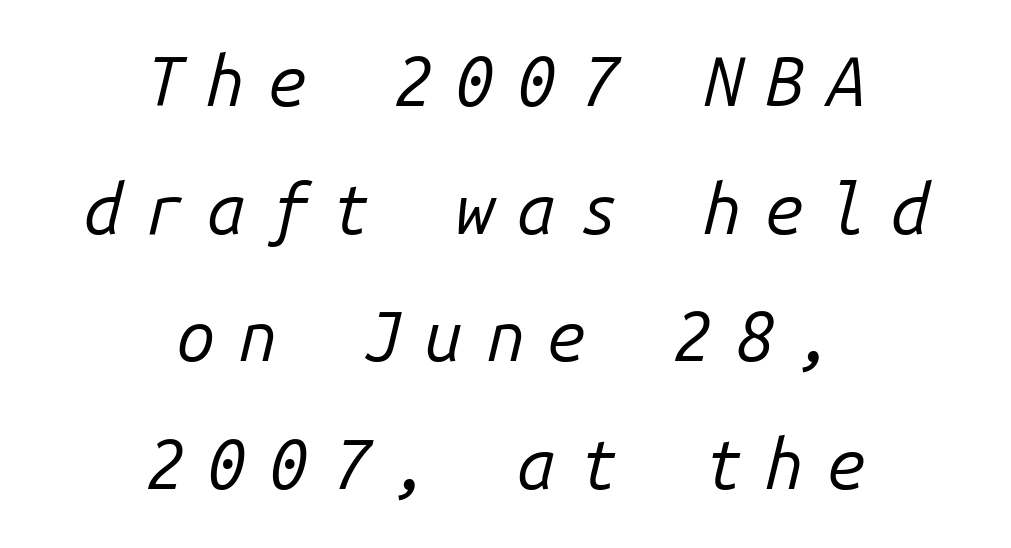
Q: Is the text bold? A: No.
Q: Is the text italic (slanted)? A: Yes, it leans right by about 14 degrees.
Q: Is the text underlined? A: No.
Q: How is the paragraph aligned? A: Centered.
Q: Is the spacing between letters normal or unusually wide? A: Unusually wide.
Q: Width (condensed, normal, or wide)? A: Normal.
Q: Stroke contrast? A: Low.
Q: x-height? A: Medium.
Q: Monospaced? A: Yes.
